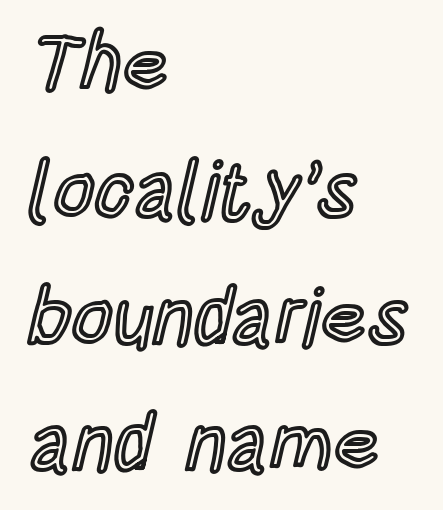
Q: Is the text italic (slanted)? A: Yes.
Q: Is the text underlined? A: No.
Q: How is the paragraph aligned? A: Left-aligned.
Q: Is the spacing between letters normal or unusually wide? A: Normal.
Q: Is the spacing between lines tight, normal or loose? A: Normal.
Q: Width (condensed, normal, or wide)? A: Condensed.
Q: x-height? A: Large.
Q: Monospaced? A: No.
